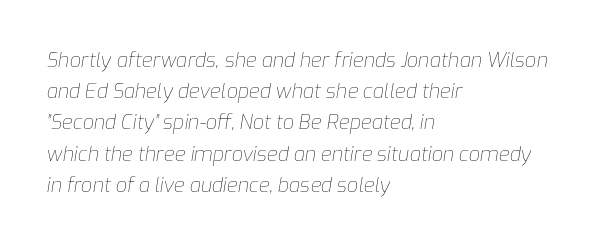
The image shows 20 px text type, italic (leaning right); set left-aligned, normal line spacing (1.56x), normal letter spacing, not underlined.
